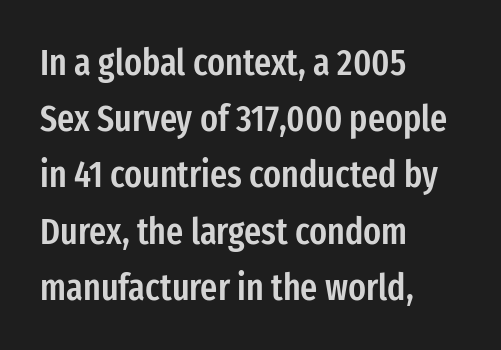
Q: Is the text bold? A: Semi-bold.
Q: Is the text italic (slanted)? A: No, it is upright.
Q: Is the typeface a serif or a sans-serif typeface? A: Sans-serif.
Q: Is the text underlined? A: No.
Q: How is the paragraph aligned? A: Left-aligned.
Q: Is the spacing between letters normal or unusually wide? A: Normal.
Q: Is the spacing between lines tight, normal or loose? A: Normal.
Q: Width (condensed, normal, or wide)? A: Condensed.
Q: Stroke contrast? A: Low.
Q: x-height? A: Medium.
Q: Monospaced? A: No.
